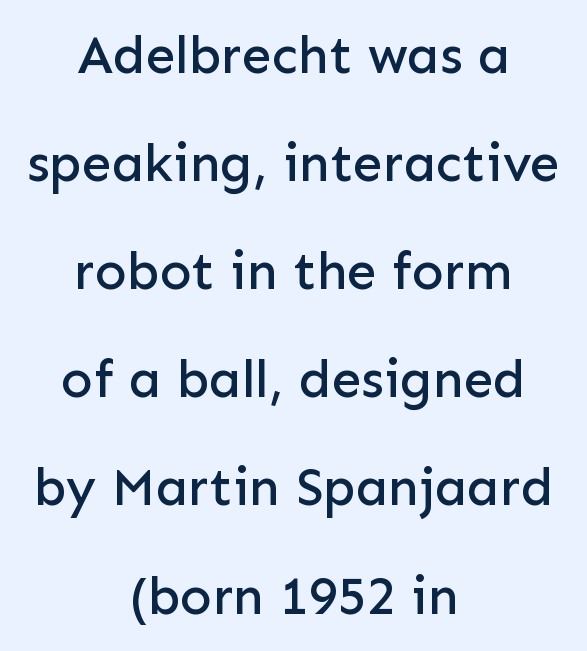
A student would call this center alignment; a typographer would say set centered. The baseline area is clear. Each word holds together tightly as a unit, with standard inter-letter gaps. No feet cap the strokes, marking this as sans-serif type.
